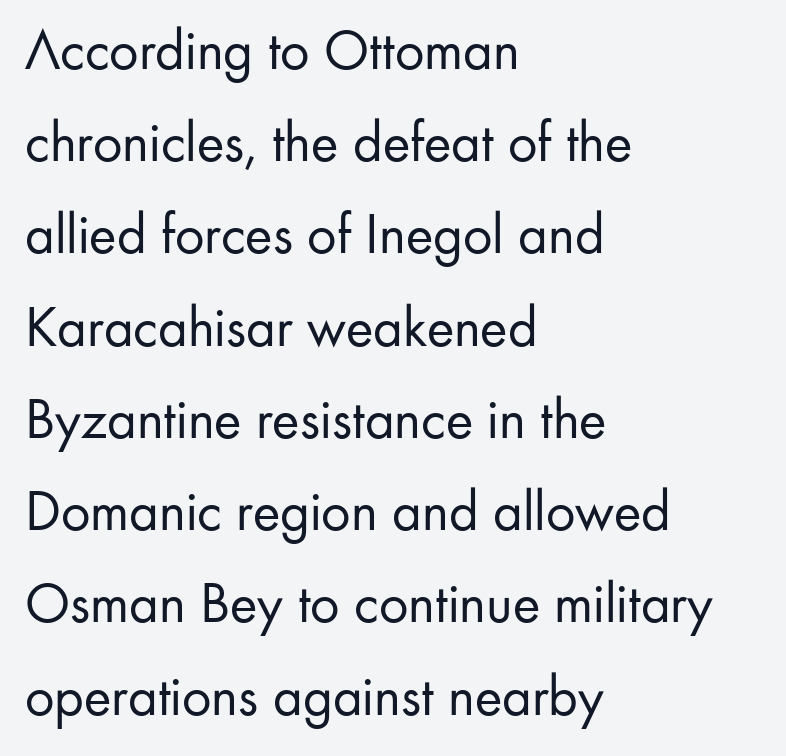
The image shows 58 px regular-weight sans-serif type, upright; set left-aligned, normal line spacing (1.59x), normal letter spacing, not underlined; low stroke contrast and a small x-height.
